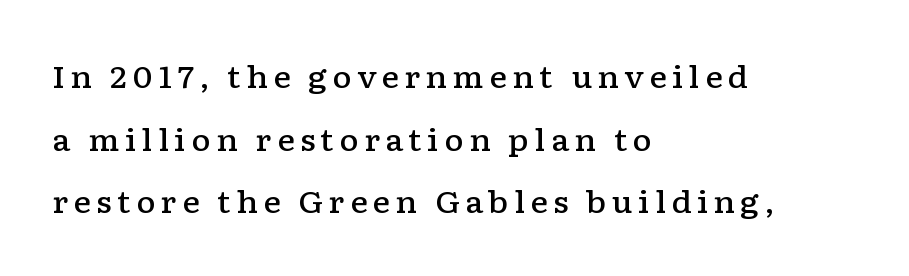
Q: Is the text bold? A: Semi-bold.
Q: Is the text italic (slanted)? A: No, it is upright.
Q: Is the typeface a serif or a sans-serif typeface? A: Serif.
Q: Is the text underlined? A: No.
Q: How is the paragraph aligned? A: Left-aligned.
Q: Is the spacing between lines tight, normal or loose? A: Loose.
Q: Width (condensed, normal, or wide)? A: Wide.
Q: Stroke contrast? A: Low.
Q: x-height? A: Medium.
Q: Monospaced? A: No.
